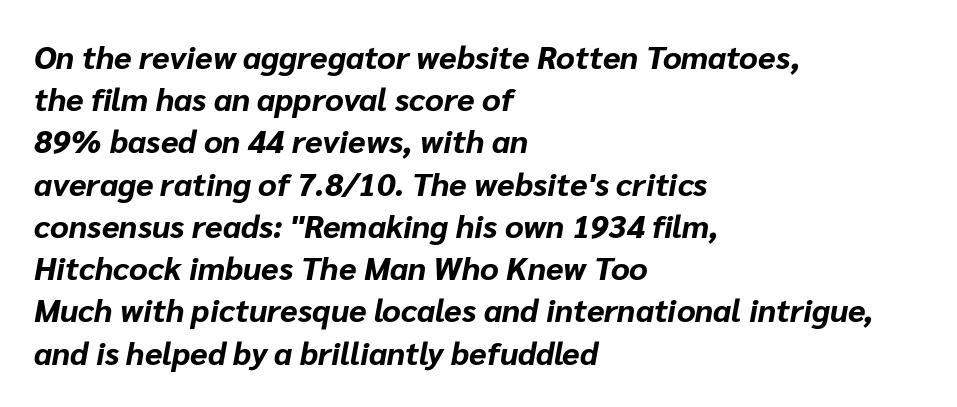
{"italic": "yes", "lean": "right", "slant_degrees": 10, "bold": "yes", "weight": "bold", "width": "normal", "stroke_contrast": "low", "x_height": "medium", "monospaced": "no", "underline": "no", "align": "left", "line_spacing": "normal", "line_spacing_ratio": 1.32, "letter_spacing": "normal", "letter_spacing_em": 0.0, "glyph_px": 32}
